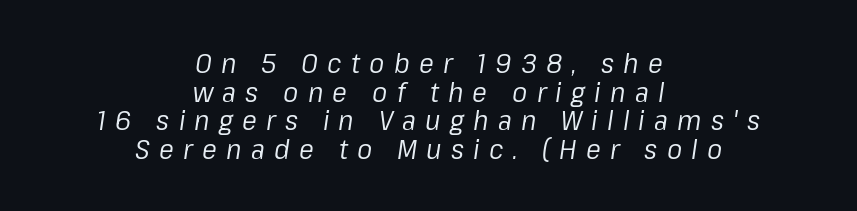
The image shows 28 px regular-weight type, italic (leaning right); set centered, tight line spacing (1.02x), unusually wide letter spacing (+0.33 em), not underlined; low stroke contrast and a medium x-height.
